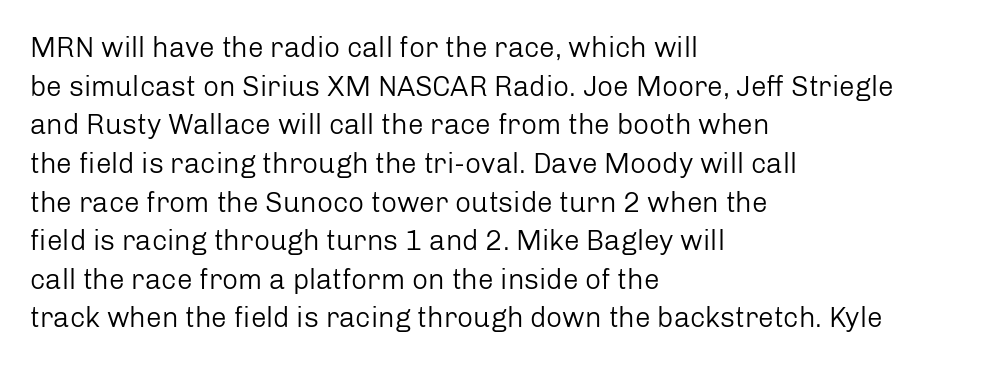
The image shows 28 px regular-weight sans-serif type, upright; set left-aligned, normal line spacing (1.38x), normal letter spacing, not underlined; low stroke contrast and a medium x-height.
